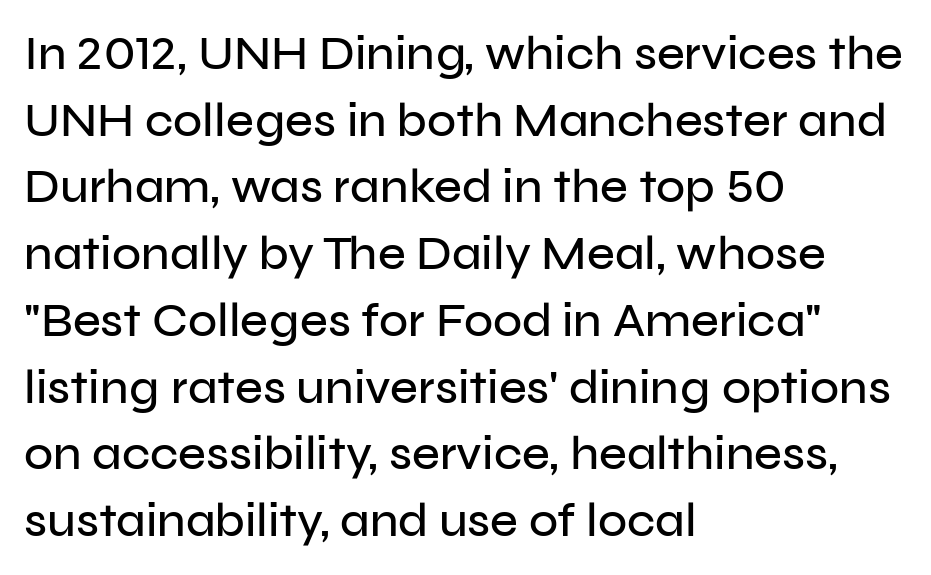
Notice how the passage keeps a crisp vertical edge on the left only. Lines of text with bare space underneath. Here the designer chose a conventional face with non-uniform glyph widths. The horizontal fit of the characters is conventional and even. This is the regular roman posture of the typeface. The characters display no serif detailing; their extremities are plain.
